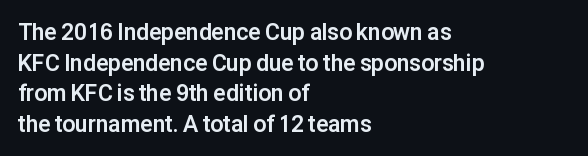
Nobody touched the tracking dial on this one. Heft: maximum for text — a bold. The rendering anchors every line to the left-hand side. The line-height multiplier appears to be the usual default.
